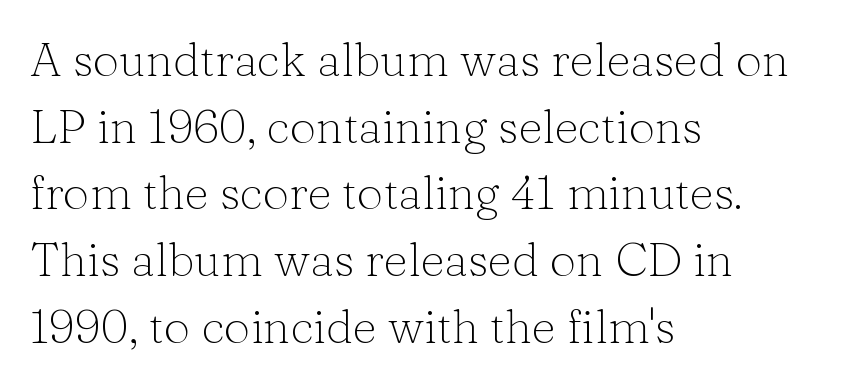
The passage shown is typed in a proportional face where columns would drift. Visually the block forms a straight wall on the left and a jagged coastline on the right. Unlike a clean sans, this face finishes its strokes with serifs. The type is set solid horizontally, with unmodified tracking. This block has exactly the height ordinary leading produces. Glance below the letters and you will spot only blank space.
